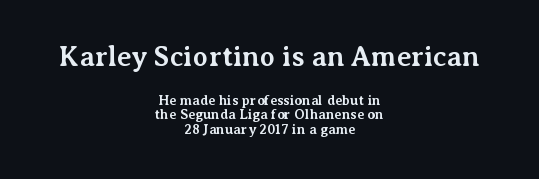
The text was rendered using a seriffed face with decorative stroke endings. This sample trades vertical openness for compactness between lines. No word sits above an underline. No extra tracking has been applied to these lines. No italicization has been applied; the sample stays upright. Weight: bold.
